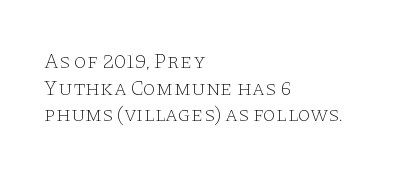
Summary of weight: not heavy and not bold. The vertical gap from one line to the next is medium. The type is set solid horizontally, with unmodified tracking. No italicization has been applied; the sample stays upright. The paragraph shown leans on its left margin. The gap between lines stays unmarked.
